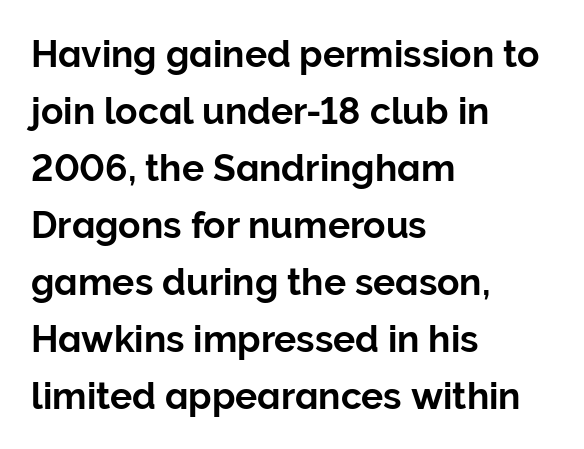
Are there feet on the stems? There aren't — it's a sans. The letters advance in unequal steps, a hallmark of proportional type. The horizontal fit of the characters is conventional and even. A normal amount of white space separates one row of letters from the next. Just letters on the line, the space beneath them empty.
